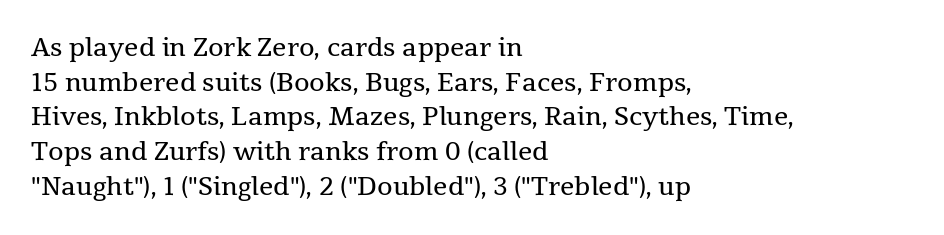
Q: Is the text bold? A: No.
Q: Is the text italic (slanted)? A: No, it is upright.
Q: Is the text underlined? A: No.
Q: How is the paragraph aligned? A: Left-aligned.
Q: Is the spacing between letters normal or unusually wide? A: Normal.
Q: Is the spacing between lines tight, normal or loose? A: Normal.
